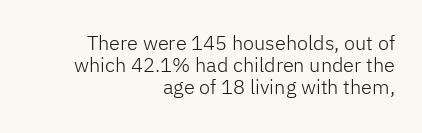
The typography opts for an upright posture over an oblique one. Honestly, there is no underline to notice here at all. Students, observe: this is what under-led, compact text looks like. The gaps between neighbouring characters are ordinary and unremarkable. The font sits on the lighter half of the weight spectrum, regular included.
